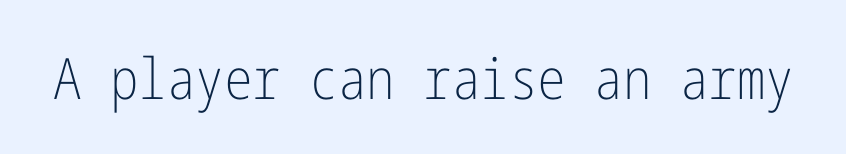
Q: Is the text bold? A: No.
Q: Is the text italic (slanted)? A: No, it is upright.
Q: Is the typeface a serif or a sans-serif typeface? A: Sans-serif.
Q: Is the text underlined? A: No.
Q: Is the spacing between letters normal or unusually wide? A: Normal.
Q: Width (condensed, normal, or wide)? A: Condensed.
Q: Stroke contrast? A: Low.
Q: x-height? A: Medium.
